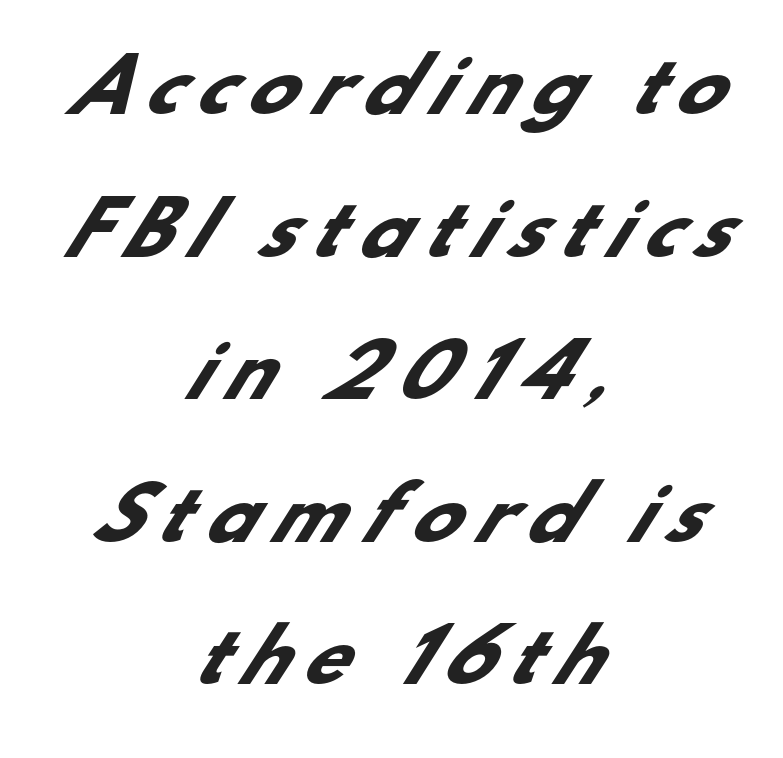
Q: Is the text bold? A: Yes.
Q: Is the typeface a serif or a sans-serif typeface? A: Sans-serif.
Q: Is the text underlined? A: No.
Q: How is the paragraph aligned? A: Centered.
Q: Is the spacing between letters normal or unusually wide? A: Unusually wide.
Q: Is the spacing between lines tight, normal or loose? A: Loose.
Q: Width (condensed, normal, or wide)? A: Normal.
Q: Stroke contrast? A: Low.
Q: x-height? A: Small.
Q: Monospaced? A: No.
